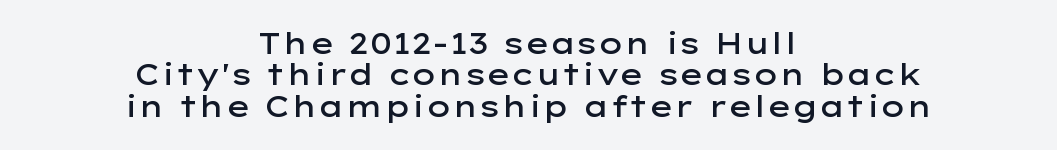
{"serif": "no", "italic": "no", "bold": "semi", "weight": "semibold", "width": "wide", "stroke_contrast": "low", "x_height": "medium", "monospaced": "no", "underline": "no", "align": "center", "line_spacing": "tight", "line_spacing_ratio": 1.08, "letter_spacing": "normal", "letter_spacing_em": 0.0, "glyph_px": 29}
